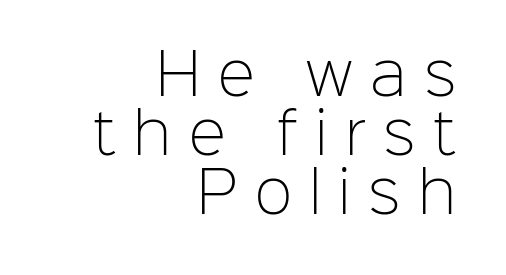
Q: Is the text bold? A: No.
Q: Is the text italic (slanted)? A: No, it is upright.
Q: Is the typeface a serif or a sans-serif typeface? A: Sans-serif.
Q: Is the text underlined? A: No.
Q: How is the paragraph aligned? A: Right-aligned.
Q: Is the spacing between letters normal or unusually wide? A: Unusually wide.
Q: Is the spacing between lines tight, normal or loose? A: Tight.
Q: Width (condensed, normal, or wide)? A: Normal.
Q: Stroke contrast? A: Low.
Q: x-height? A: Medium.
Q: Monospaced? A: No.
